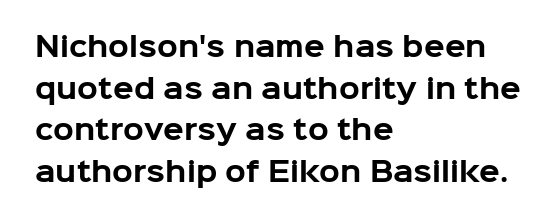
The image shows 27 px bold type, upright; set left-aligned, normal line spacing (1.54x), normal letter spacing, not underlined.
